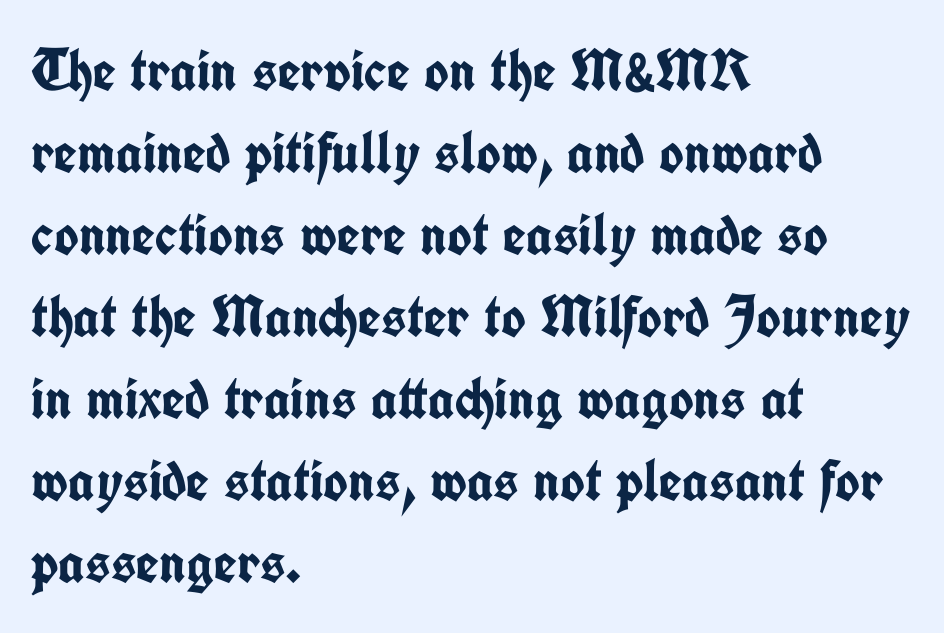
Q: Is the text bold? A: Yes.
Q: Is the text italic (slanted)? A: No, it is upright.
Q: Is the typeface a serif or a sans-serif typeface? A: Sans-serif.
Q: Is the text underlined? A: No.
Q: How is the paragraph aligned? A: Left-aligned.
Q: Is the spacing between letters normal or unusually wide? A: Normal.
Q: Is the spacing between lines tight, normal or loose? A: Normal.
Q: Width (condensed, normal, or wide)? A: Condensed.
Q: Stroke contrast? A: Low.
Q: x-height? A: Medium.
Q: Monospaced? A: No.
